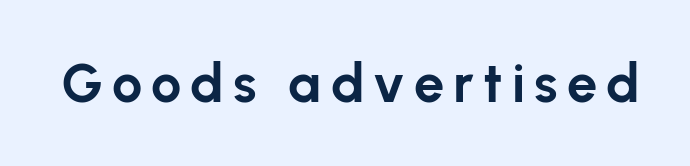
Note: no serifs on the glyphs. Has an underline been added? It has not. Unlike italic type, these characters show no tilt at all. Spacing verdict: proportional, widths tailored to each character.
